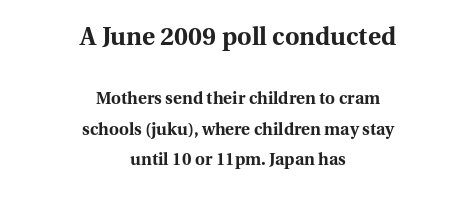
Of the two passages, the one on top uses the larger point size. If you drew a line through each stem, it would be perfectly vertical. Spacing between characters is what you'd get straight out of the box. A full-strength bold gives these letters their thick strokes. One-word summary of the alignment: center. Descender tails drop into unmarked territory.
